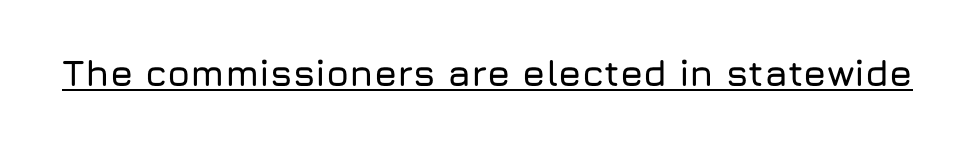
Q: Is the text italic (slanted)? A: No, it is upright.
Q: Is the typeface a serif or a sans-serif typeface? A: Sans-serif.
Q: Is the text underlined? A: Yes.
Q: Is the spacing between letters normal or unusually wide? A: Normal.
Q: Width (condensed, normal, or wide)? A: Normal.
Q: Stroke contrast? A: Low.
Q: x-height? A: Medium.
Q: Monospaced? A: No.
